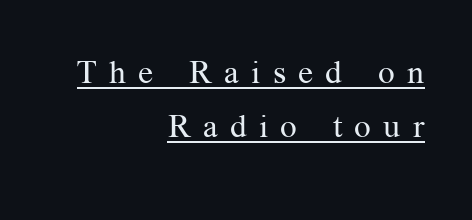
The image shows 33 px regular-weight serif type, upright; set right-aligned, normal line spacing (1.65x), unusually wide letter spacing (+0.37 em), underlined; medium stroke contrast and a medium x-height.
